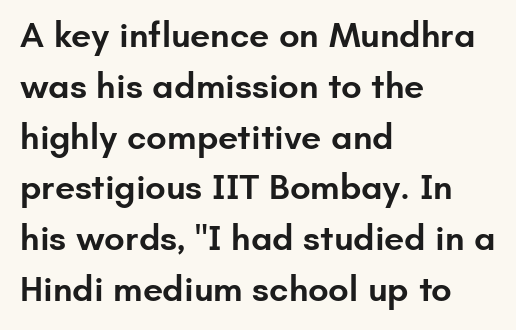
{"serif": "no", "italic": "no", "bold": "semi", "weight": "semibold", "width": "normal", "stroke_contrast": "low", "x_height": "small", "monospaced": "no", "underline": "no", "align": "left", "line_spacing": "normal", "line_spacing_ratio": 1.41, "letter_spacing": "normal", "letter_spacing_em": 0.0, "glyph_px": 36}
